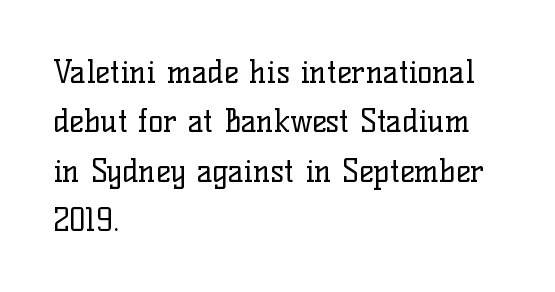
The image shows 31 px regular-weight serif type, upright; set left-aligned, normal line spacing (1.59x), normal letter spacing, not underlined; low stroke contrast and a medium x-height.
